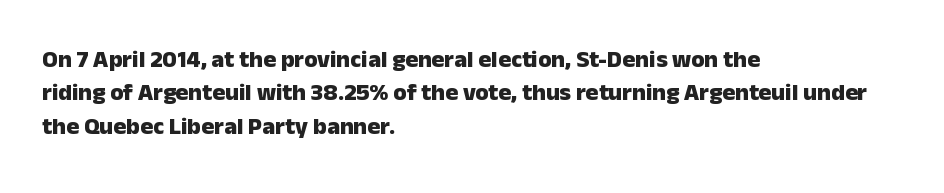
You can tell it's not italic because the verticals are truly vertical. Descender tails drop into unmarked territory. Baseline-to-baseline distance is the conventional proportion of letter height. Nobody touched the tracking dial on this one. Thick stems and heavy bowls — unmistakably bold. One-word summary of the alignment: left.
